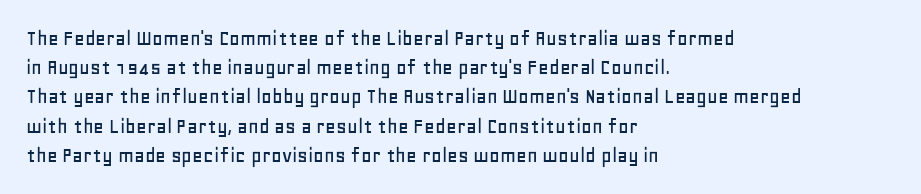
The image shows 23 px text type, upright; set left-aligned, normal line spacing (1.27x), normal letter spacing, not underlined.
